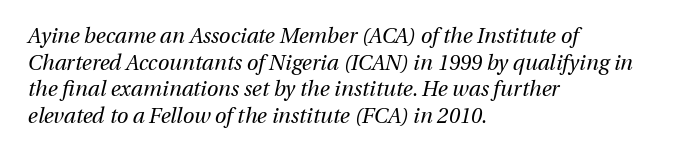
Here the glyphs are tracked normally, forming tight word shapes. Does the copy run flush right? No — it runs flush left. The letters are slanted; this is an italic face. Descender tails drop into unmarked territory. Reading down the column, the eye jumps a familiar distance to each next line.
